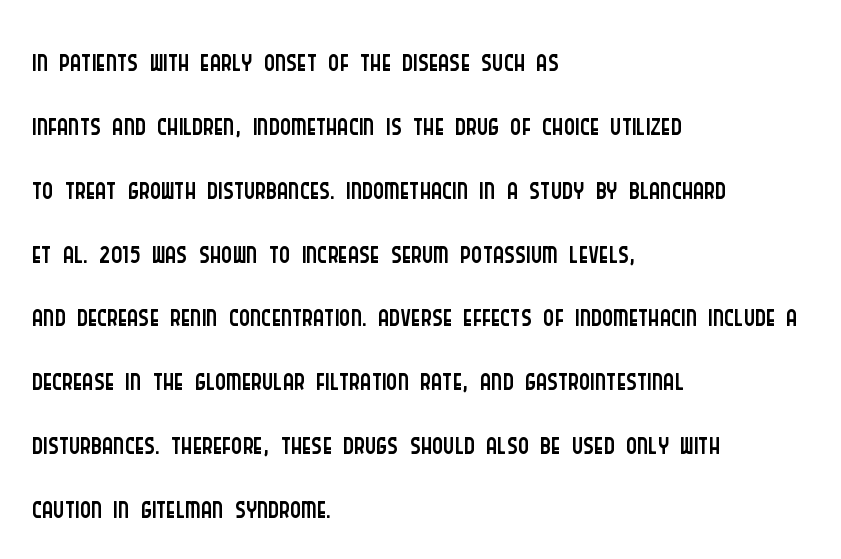
Normally led — the rows are evenly, conventionally spaced. The string is rendered with underlining switched off. Is the type heavy? It reads as light-to-regular instead. Serifs: no, the terminals of the letterforms are clean. Note the varied advance widths — an 'i' is clearly narrower than an 'm'. The axis of the letterforms is exactly vertical.
